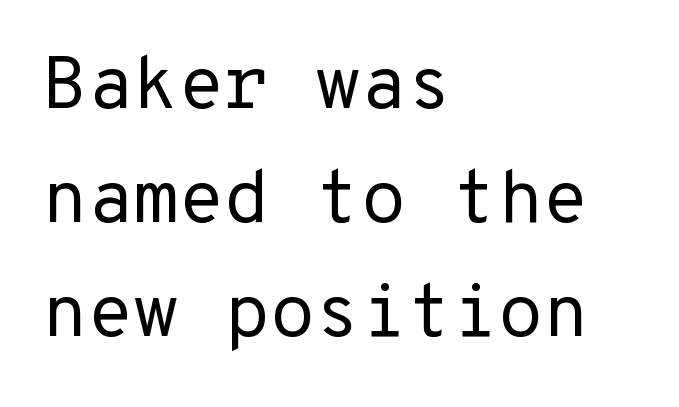
Check where the strokes stop: nothing finishes them off — pure sans. The glyphs are unaccompanied by any horizontal stroke below them. Every character here occupies the same horizontal width, giving the sample a typewriter-like rhythm. Stems and bowls with no extra thickness — not bold.
